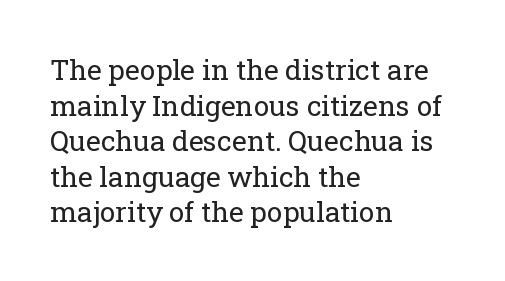
The passage shown is not underscored anywhere. Students, note that the glyphs here touch the page at normal intervals. Evenly set lines give the paragraph a standard silhouette. Serifs: yes, visible at the terminals of the letterforms. This is not heavy type; no bold has been used.
